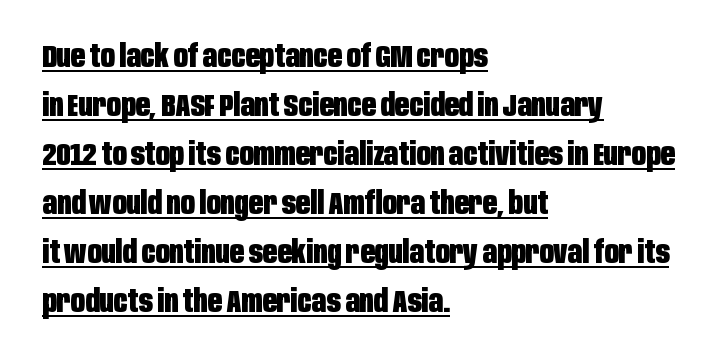
The rendering uses a bold face; every stroke is thick and dark. Horizontally, the lines are justified to the leading edge only. Varying glyph widths throughout — classic text-font behaviour. Students, observe: this is what conventionally led text looks like. Does the lettering tilt? It doesn't — this is upright. The line texture is even and compact thanks to regular tracking.
